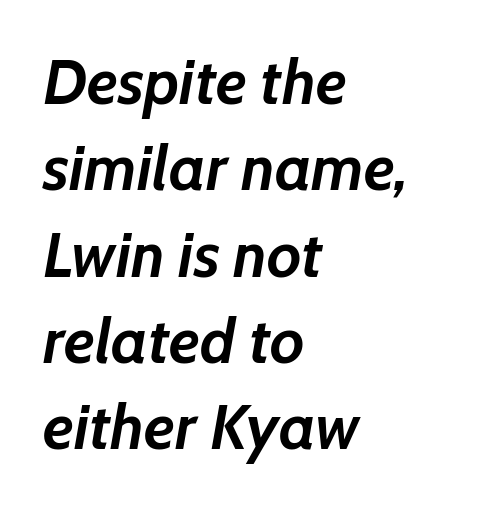
The image shows 63 px semibold type, italic (leaning right); set left-aligned, normal line spacing (1.37x), normal letter spacing, not underlined; low stroke contrast and a medium x-height.
